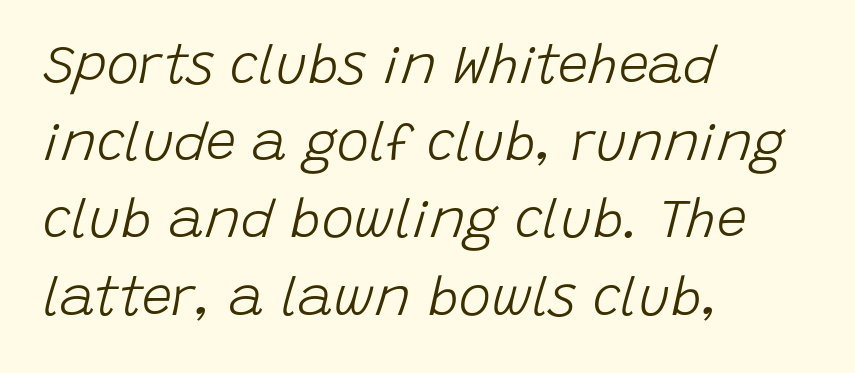
{"italic": "yes", "lean": "right", "slant_degrees": 15, "bold": "no", "weight": "light", "width": "normal", "stroke_contrast": "low", "x_height": "large", "monospaced": "no", "underline": "no", "align": "left", "line_spacing": "normal", "line_spacing_ratio": 1.43, "letter_spacing": "normal", "letter_spacing_em": 0.0, "glyph_px": 54}
